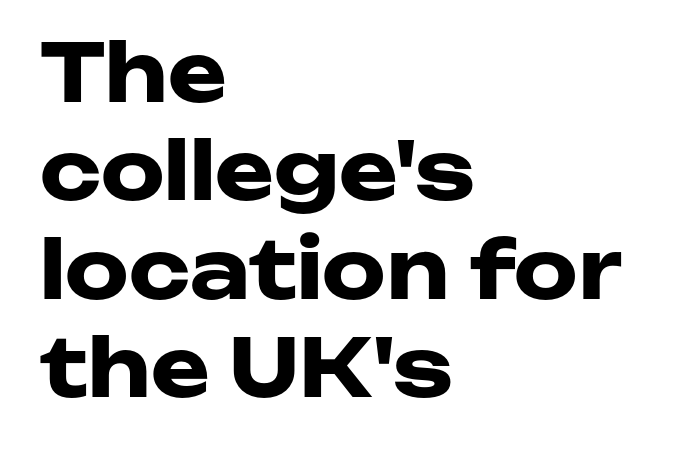
The letters are bold, with thick, heavy strokes. It's the straight-up-and-down kind of type. No word sits above an underline. Is this a fixed-width face? No — the glyphs have proportional, varying widths.
